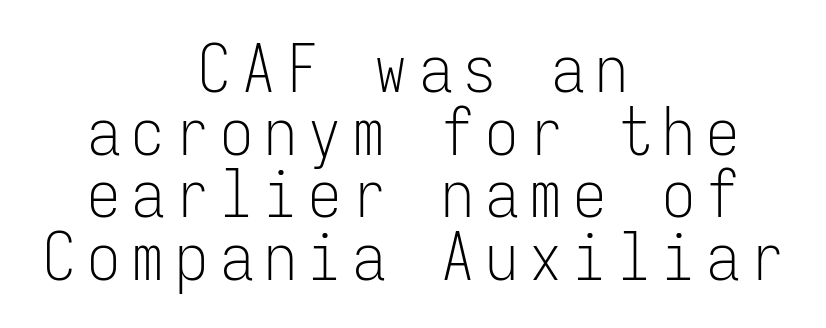
{"serif": "no", "italic": "no", "bold": "no", "weight": "light", "width": "condensed", "stroke_contrast": "low", "x_height": "medium", "monospaced": "yes", "underline": "no", "align": "center", "line_spacing": "tight", "line_spacing_ratio": 0.95, "glyph_px": 66}
